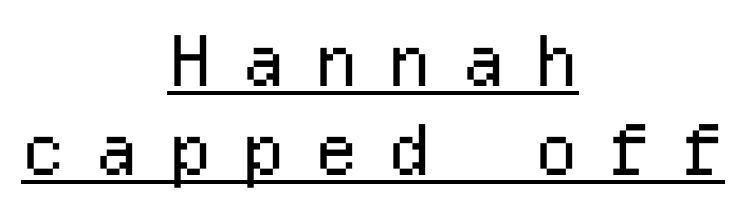
Q: Is the text bold? A: No.
Q: Is the text italic (slanted)? A: No, it is upright.
Q: Is the typeface a serif or a sans-serif typeface? A: Sans-serif.
Q: Is the text underlined? A: Yes.
Q: How is the paragraph aligned? A: Centered.
Q: Is the spacing between letters normal or unusually wide? A: Unusually wide.
Q: Is the spacing between lines tight, normal or loose? A: Normal.
Q: Width (condensed, normal, or wide)? A: Normal.
Q: Stroke contrast? A: Low.
Q: x-height? A: Medium.
Q: Monospaced? A: Yes.
